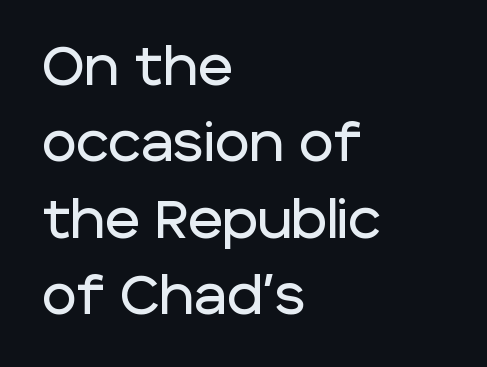
Q: Is the text italic (slanted)? A: No, it is upright.
Q: Is the typeface a serif or a sans-serif typeface? A: Sans-serif.
Q: Is the text underlined? A: No.
Q: How is the paragraph aligned? A: Left-aligned.
Q: Is the spacing between letters normal or unusually wide? A: Normal.
Q: Is the spacing between lines tight, normal or loose? A: Normal.
Q: Width (condensed, normal, or wide)? A: Normal.
Q: Stroke contrast? A: Low.
Q: x-height? A: Large.
Q: Monospaced? A: No.
